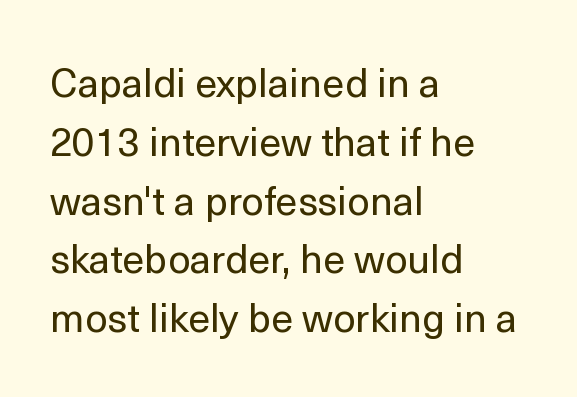
{"serif": "no", "italic": "no", "bold": "no", "weight": "regular", "width": "normal", "x_height": "medium", "monospaced": "no", "underline": "no", "align": "left", "line_spacing": "normal", "line_spacing_ratio": 1.47, "letter_spacing": "normal", "letter_spacing_em": 0.0, "glyph_px": 40}
